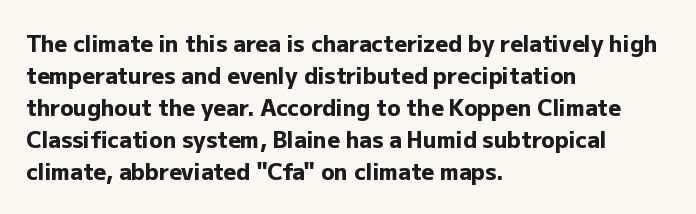
The image shows 22 px bold type, upright; set left-aligned, normal line spacing (1.46x), normal letter spacing, not underlined.
